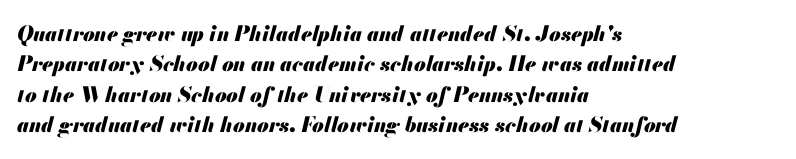
The axis of the letterforms is tilted away from vertical. Letters rest on an invisible, unmarked baseline. The text block is weighted toward the left margin, trailing off unevenly rightward. This rendering leaves character spacing at its baseline value. On the weight axis this lands at bold, roughly 700. If you measured baseline to baseline, you'd find a middling distance.
